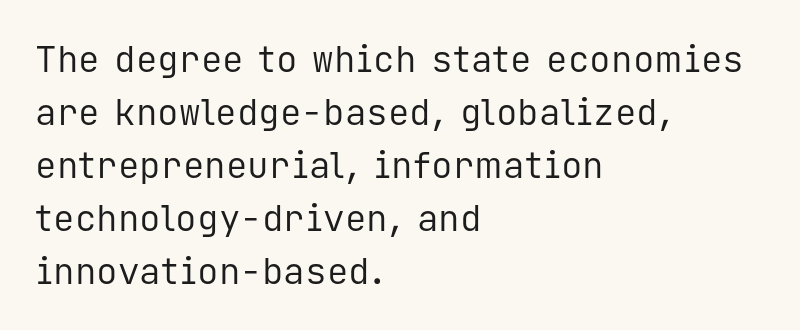
{"serif": "no", "italic": "no", "bold": "no", "weight": "regular", "width": "normal", "stroke_contrast": "low", "x_height": "medium", "monospaced": "yes", "underline": "no", "align": "left", "line_spacing": "normal", "line_spacing_ratio": 1.47, "letter_spacing": "normal", "letter_spacing_em": 0.0, "glyph_px": 36}
